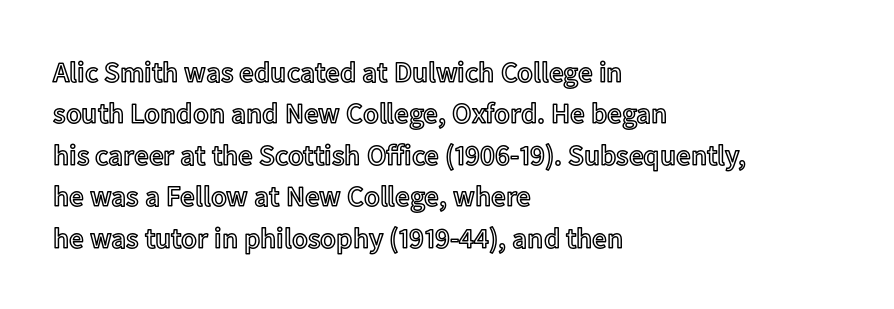
{"italic": "no", "width": "normal", "x_height": "medium", "monospaced": "no", "underline": "no", "align": "left", "line_spacing": "normal", "line_spacing_ratio": 1.43, "letter_spacing": "normal", "letter_spacing_em": 0.0, "glyph_px": 29}
